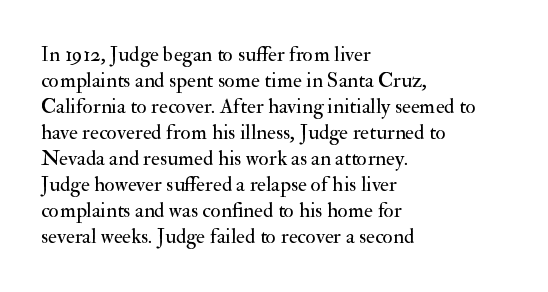
The typography opts for an upright posture over an oblique one. Unmarked baselines from the first word to the last. Students, note that the glyphs here touch the page at normal intervals. Which margin do the lines hug? The left one — the right edge is uneven. The typesetting does not lean heavy: it is not bold.
